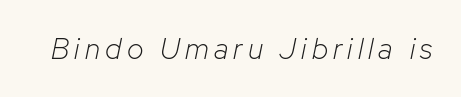
{"italic": "yes", "lean": "right", "slant_degrees": 12, "bold": "no", "weight": "light", "width": "normal", "stroke_contrast": "low", "x_height": "medium", "monospaced": "no", "underline": "no", "glyph_px": 29}
